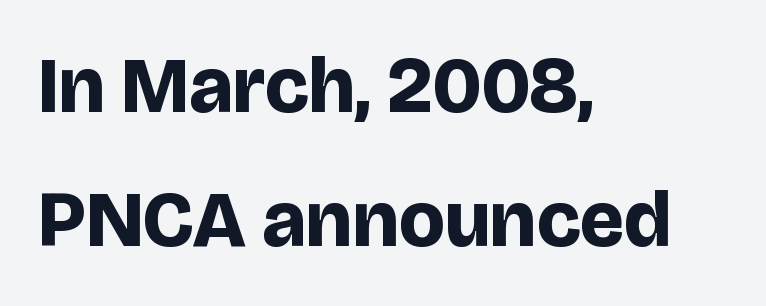
Line spacing here is normal. This rendering leaves character spacing at its baseline value. Ascenders rise straight up at ninety degrees. Stroke thickness is high; the sample reads as a true bold. Type style note: lacks serifs.
